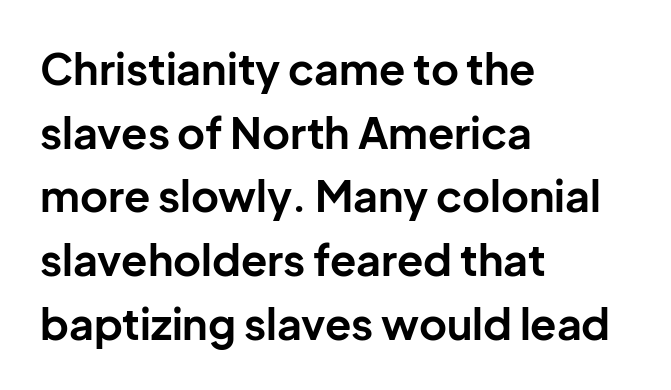
Q: Is the text bold? A: Yes.
Q: Is the text italic (slanted)? A: No, it is upright.
Q: Is the typeface a serif or a sans-serif typeface? A: Sans-serif.
Q: Is the text underlined? A: No.
Q: How is the paragraph aligned? A: Left-aligned.
Q: Is the spacing between letters normal or unusually wide? A: Normal.
Q: Is the spacing between lines tight, normal or loose? A: Normal.
Q: Width (condensed, normal, or wide)? A: Normal.
Q: Stroke contrast? A: Low.
Q: x-height? A: Medium.
Q: Monospaced? A: No.
